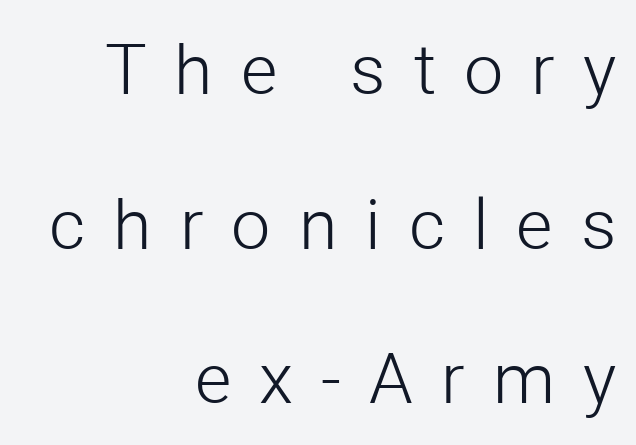
Has an underline been added? It has not. Each letter keeps its own natural width here, so spacing adapts to shape. A typesetter would call this heavily tracked-out type. The paragraph shown leans on its right margin. Is there much room between lines? Yes — plenty of vertical air separates them. The passage shown is not bold in any degree.
